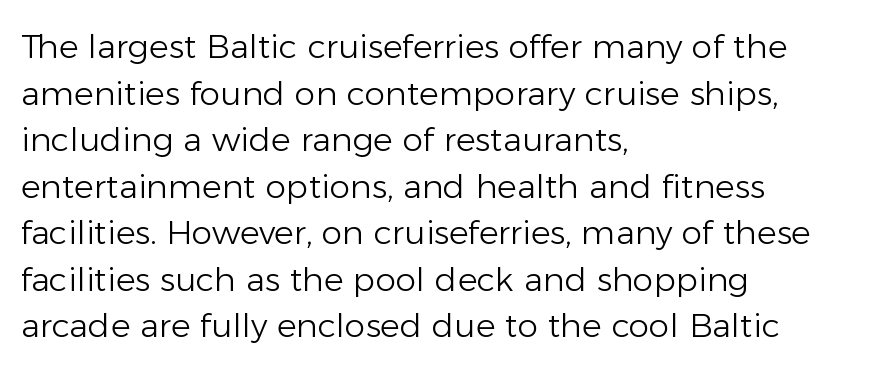
Q: Is the text bold? A: No.
Q: Is the text italic (slanted)? A: No, it is upright.
Q: Is the typeface a serif or a sans-serif typeface? A: Sans-serif.
Q: Is the text underlined? A: No.
Q: How is the paragraph aligned? A: Left-aligned.
Q: Is the spacing between letters normal or unusually wide? A: Normal.
Q: Is the spacing between lines tight, normal or loose? A: Normal.
Q: Width (condensed, normal, or wide)? A: Normal.
Q: Stroke contrast? A: Low.
Q: x-height? A: Medium.
Q: Monospaced? A: No.
